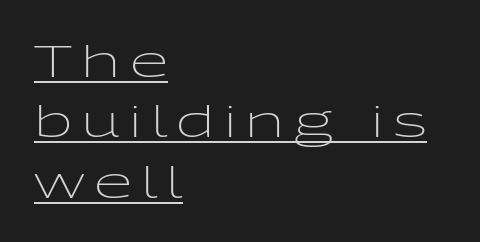
{"serif": "no", "italic": "no", "bold": "no", "weight": "light", "width": "wide", "stroke_contrast": "low", "x_height": "medium", "monospaced": "no", "underline": "yes", "align": "left", "line_spacing": "normal", "line_spacing_ratio": 1.37, "letter_spacing": "wide", "letter_spacing_em": 0.21, "glyph_px": 44}
